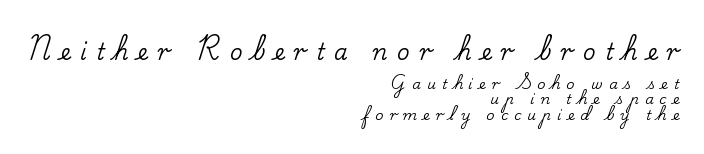
A bare baseline throughout the passage. If you measured baseline to baseline, you'd find a short distance. Casual observation: everything's shoved over to the right. Does the bottom block carry the larger type? No, the top block does. Display-style spreading of the glyphs; the letterfit is very open.
